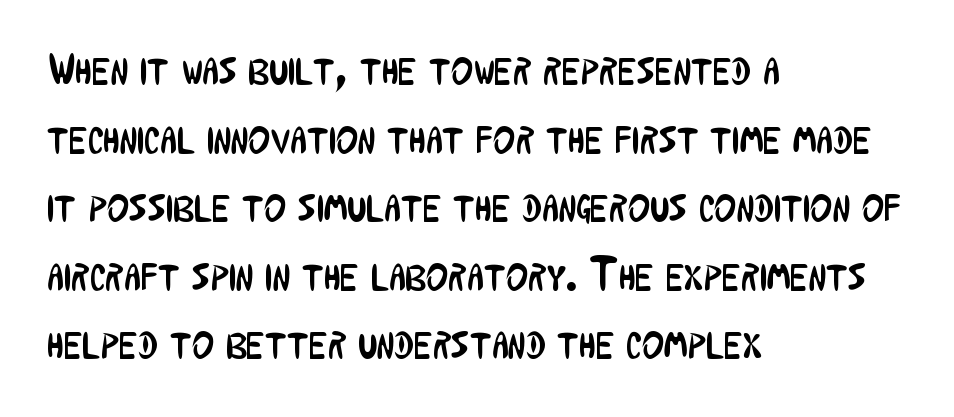
Q: Is the text bold? A: No.
Q: Is the text italic (slanted)? A: No, it is upright.
Q: Is the typeface a serif or a sans-serif typeface? A: Sans-serif.
Q: Is the text underlined? A: No.
Q: How is the paragraph aligned? A: Left-aligned.
Q: Is the spacing between letters normal or unusually wide? A: Normal.
Q: Is the spacing between lines tight, normal or loose? A: Normal.
Q: Width (condensed, normal, or wide)? A: Condensed.
Q: Stroke contrast? A: Low.
Q: x-height? A: Medium.
Q: Monospaced? A: No.
